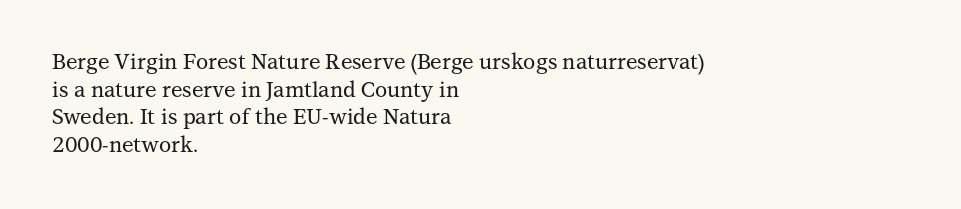
{"italic": "no", "underline": "no", "align": "left", "line_spacing": "normal", "line_spacing_ratio": 1.31, "letter_spacing": "normal", "letter_spacing_em": 0.0, "glyph_px": 21}
